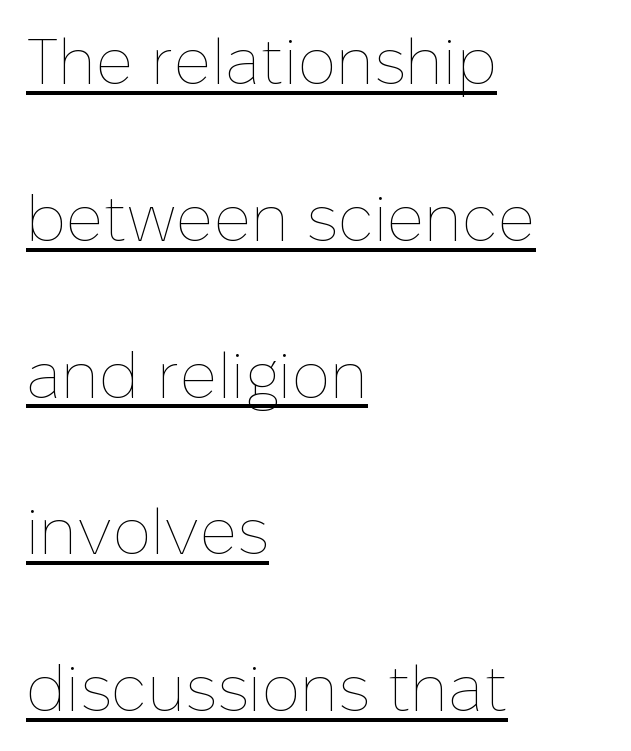
{"italic": "no", "bold": "no", "weight": "thin", "width": "normal", "stroke_contrast": "low", "x_height": "medium", "monospaced": "no", "underline": "yes", "align": "left", "line_spacing": "loose", "line_spacing_ratio": 2.45, "letter_spacing": "normal", "letter_spacing_em": 0.0, "glyph_px": 64}
